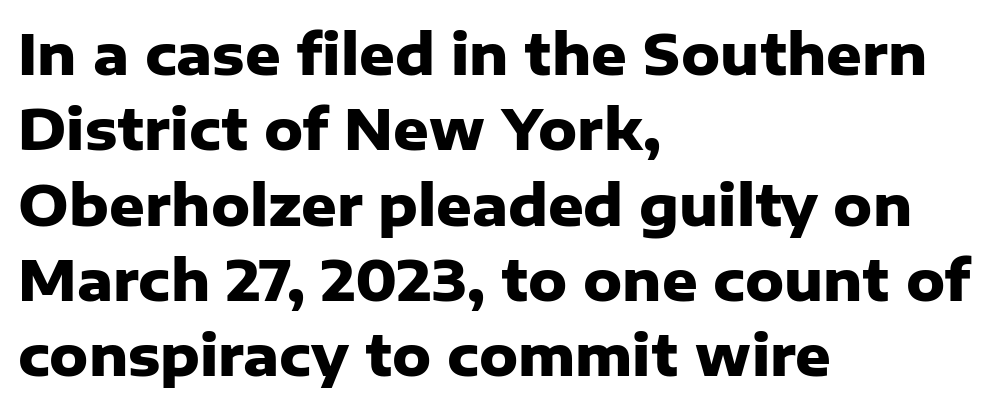
The rendering uses natural spacing where letterforms have individual widths. In terms of letterform style, serifs are entirely absent. Characters follow at the spacing the type designer built in. Summary of vertical rhythm: regular, with standard interline spacing. I'd describe the lettering as bold — thick and assertive. Layout note: lines flush left.
